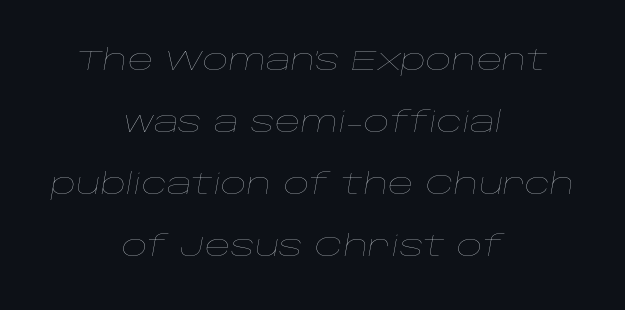
{"italic": "yes", "lean": "right", "slant_degrees": 10, "bold": "no", "weight": "thin", "width": "wide", "stroke_contrast": "low", "x_height": "large", "monospaced": "no", "underline": "no", "align": "center", "line_spacing": "loose", "line_spacing_ratio": 2.21, "letter_spacing": "normal", "letter_spacing_em": 0.0, "glyph_px": 28}
